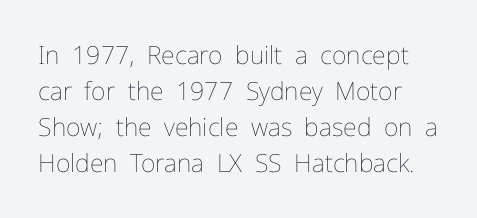
{"italic": "no", "bold": "no", "underline": "no", "line_spacing": "normal", "line_spacing_ratio": 1.44, "letter_spacing": "normal", "letter_spacing_em": 0.0, "glyph_px": 25}
